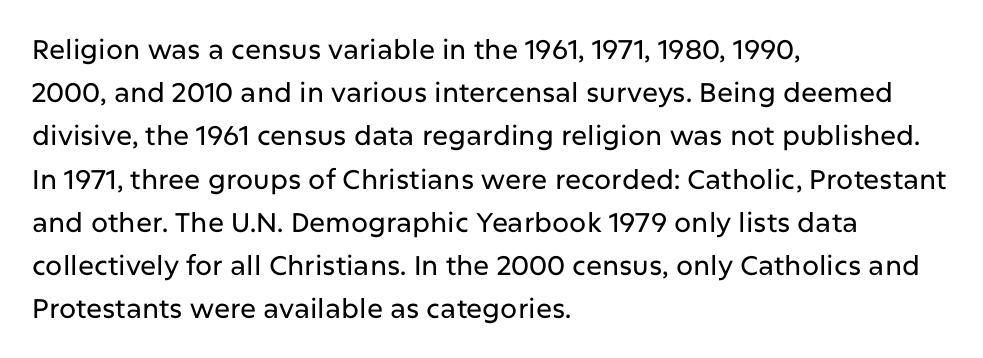
Anything drawn beneath the words? Only blank space. In terms of letterspacing, this is plain default setting. No italicization has been applied; the sample stays upright. The block of text has a typical density, with ordinary space between rows. Horizontal alignment here is leftward, the default for most running prose.
